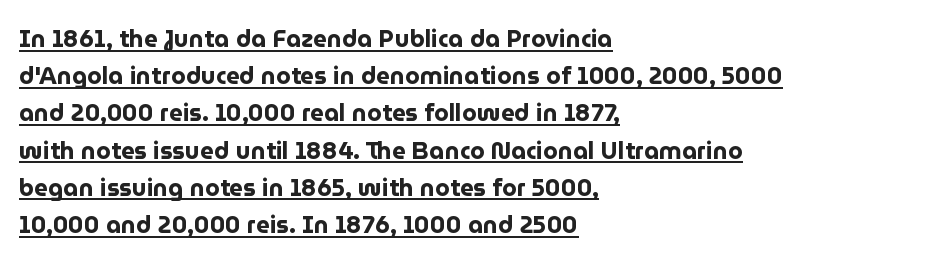
Q: Is the text bold? A: Yes.
Q: Is the text italic (slanted)? A: No, it is upright.
Q: Is the text underlined? A: Yes.
Q: How is the paragraph aligned? A: Left-aligned.
Q: Is the spacing between letters normal or unusually wide? A: Normal.
Q: Is the spacing between lines tight, normal or loose? A: Normal.
